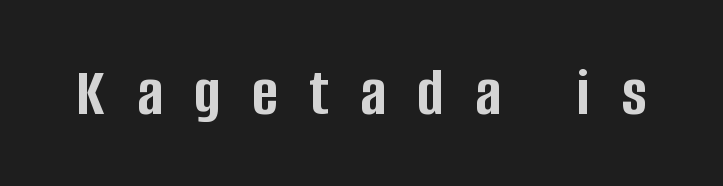
The characters look thick and weighty, a clear bold. Is this a fixed-width face? No — the glyphs have proportional, varying widths. Words appear elongated and porous because spacing is wide. The words here are not underlined. Observe the absence of serifs on each vertical stroke in this sample. The type sits square on the baseline with zero lean.
